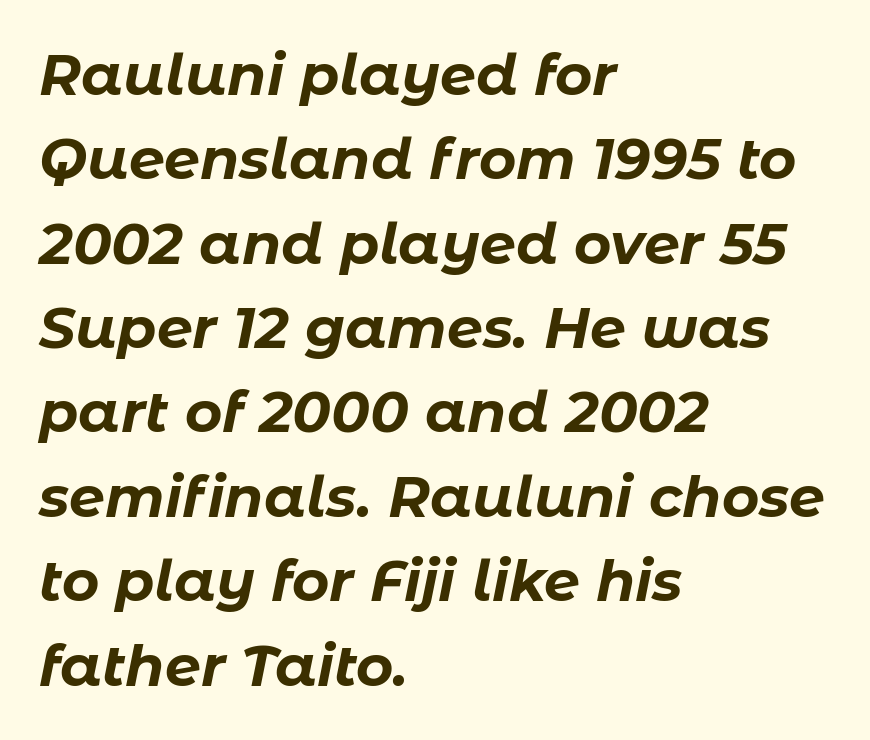
{"italic": "yes", "lean": "right", "slant_degrees": 11, "bold": "yes", "weight": "bold", "width": "normal", "stroke_contrast": "low", "x_height": "medium", "monospaced": "no", "underline": "no", "align": "left", "line_spacing": "normal", "line_spacing_ratio": 1.48, "letter_spacing": "normal", "letter_spacing_em": 0.0, "glyph_px": 57}
